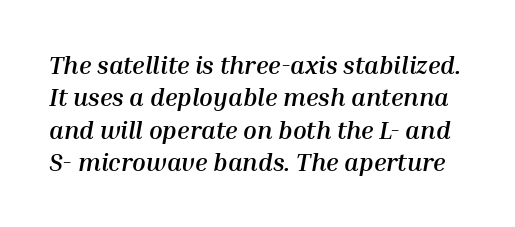
The passage shown stacks its lines at a standard gap. Descenders are the only things crossing below the line. Style check: oblique. The gaps between neighbouring characters are ordinary and unremarkable. Emphasis by weight is at full strength: bold.
